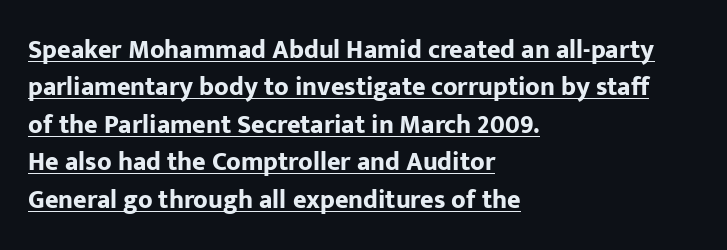
The image shows 26 px bold type, upright; set left-aligned, normal line spacing (1.44x), normal letter spacing, underlined.
